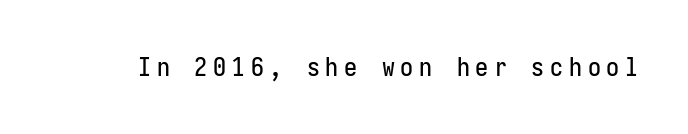
If you drew a line through each stem, it would be perfectly vertical. Inter-character spacing is expanded well beyond the font's built-in metrics. Each row of text sits above clean, open space.
